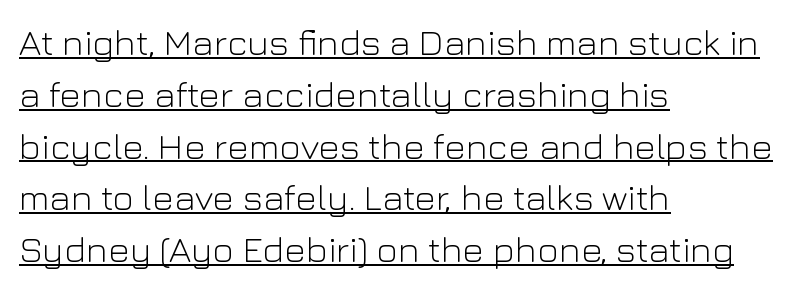
{"serif": "no", "italic": "no", "bold": "no", "weight": "light", "width": "normal", "stroke_contrast": "low", "x_height": "medium", "monospaced": "no", "underline": "yes", "align": "left", "line_spacing": "normal", "line_spacing_ratio": 1.4, "letter_spacing": "normal", "letter_spacing_em": 0.0, "glyph_px": 37}
